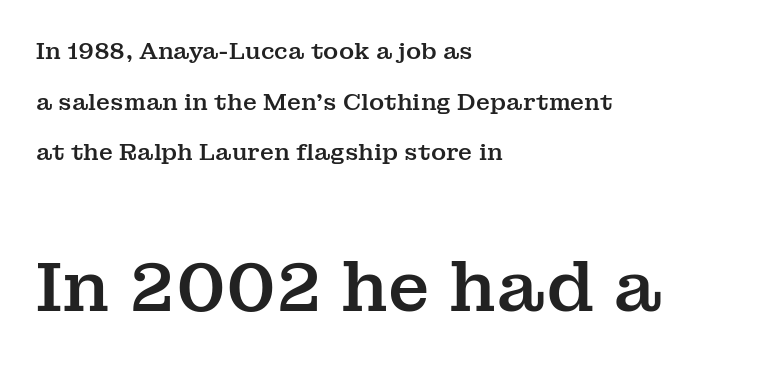
The image shows 69 px serif type, upright; set left-aligned, loose line spacing (2.2x), normal letter spacing, not underlined; the second (bottom) block is 3.0x larger; medium stroke contrast and a medium x-height.
